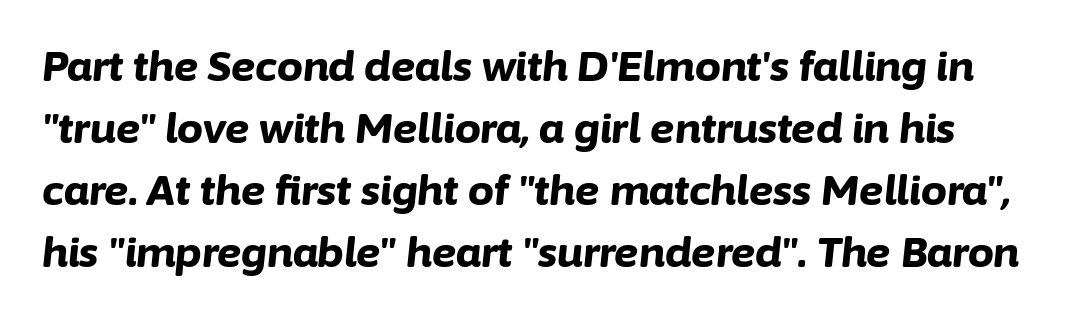
The image shows 41 px bold type, italic (leaning right); set normal line spacing (1.51x), normal letter spacing, not underlined; low stroke contrast and a medium x-height.
